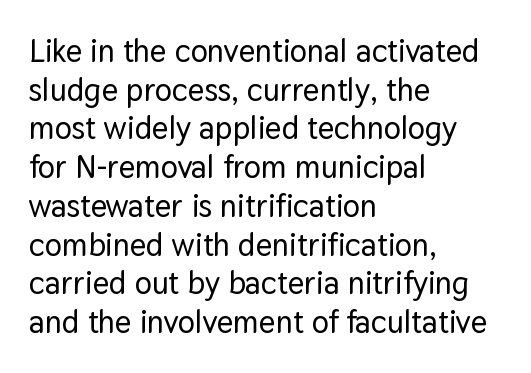
Q: Is the text italic (slanted)? A: No, it is upright.
Q: Is the typeface a serif or a sans-serif typeface? A: Sans-serif.
Q: Is the text underlined? A: No.
Q: How is the paragraph aligned? A: Left-aligned.
Q: Is the spacing between letters normal or unusually wide? A: Normal.
Q: Width (condensed, normal, or wide)? A: Normal.
Q: Stroke contrast? A: Low.
Q: x-height? A: Medium.
Q: Monospaced? A: No.
